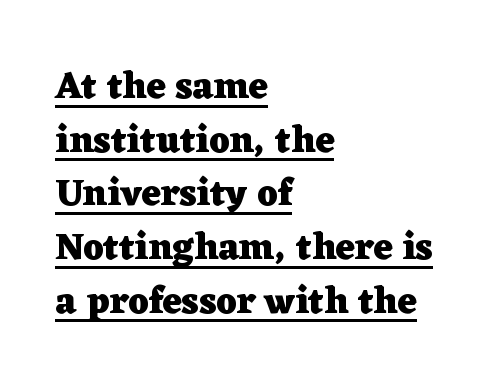
{"serif": "yes", "italic": "no", "bold": "yes", "weight": "heavy", "width": "wide", "stroke_contrast": "low", "x_height": "medium", "monospaced": "no", "underline": "yes", "align": "left", "line_spacing": "normal", "line_spacing_ratio": 1.45, "letter_spacing": "normal", "letter_spacing_em": 0.0, "glyph_px": 37}
